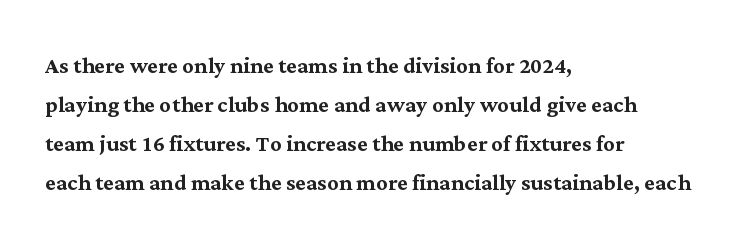
{"serif": "yes", "italic": "no", "width": "normal", "stroke_contrast": "medium", "x_height": "medium", "monospaced": "no", "underline": "no", "align": "left", "line_spacing": "normal", "line_spacing_ratio": 1.34, "letter_spacing": "normal", "letter_spacing_em": 0.0, "glyph_px": 29}
